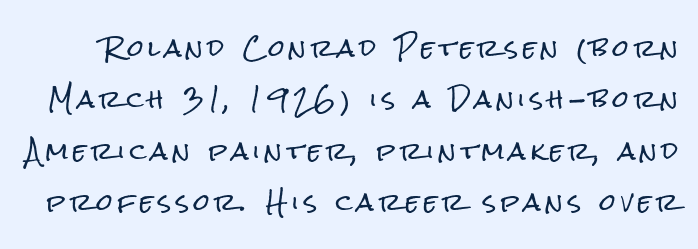
{"italic": "no", "underline": "no", "line_spacing": "loose", "line_spacing_ratio": 2.23, "letter_spacing": "wide", "letter_spacing_em": 0.21, "glyph_px": 23}
